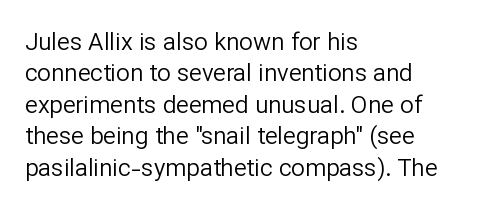
{"italic": "no", "bold": "no", "underline": "no", "align": "left", "line_spacing": "normal", "line_spacing_ratio": 1.31, "letter_spacing": "normal", "letter_spacing_em": 0.0, "glyph_px": 24}
